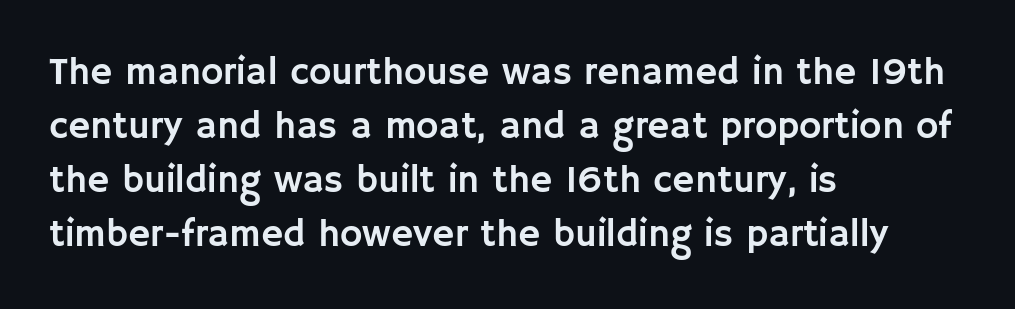
Q: Is the text italic (slanted)? A: No, it is upright.
Q: Is the typeface a serif or a sans-serif typeface? A: Sans-serif.
Q: Is the text underlined? A: No.
Q: How is the paragraph aligned? A: Left-aligned.
Q: Is the spacing between letters normal or unusually wide? A: Normal.
Q: Is the spacing between lines tight, normal or loose? A: Normal.
Q: Width (condensed, normal, or wide)? A: Normal.
Q: Stroke contrast? A: Low.
Q: x-height? A: Large.
Q: Monospaced? A: No.
